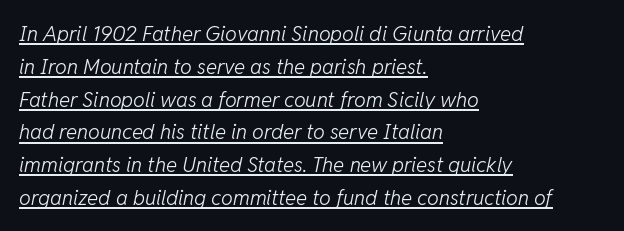
{"italic": "yes", "lean": "right", "slant_degrees": 11, "bold": "no", "underline": "yes", "align": "left", "line_spacing": "normal", "line_spacing_ratio": 1.56, "letter_spacing": "normal", "letter_spacing_em": 0.0, "glyph_px": 21}
